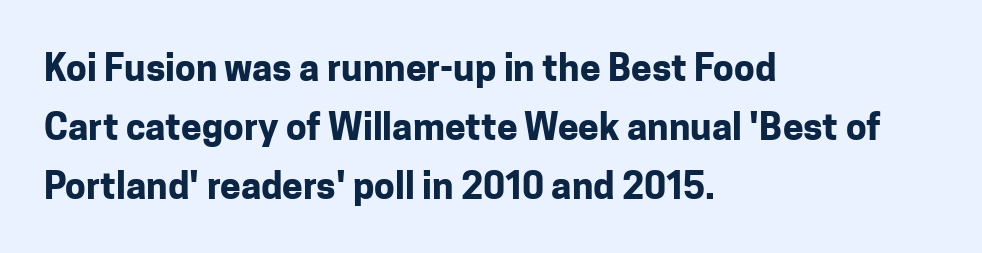
Each word holds together tightly as a unit, with standard inter-letter gaps. The space directly below the letters is spotless. Every letter is thick-stroked: bold, no question. These lines were composed using upright roman letters. Is there much room between lines? A standard amount, neither cramped nor airy. Are there feet on the stems? There aren't — it's a sans.
